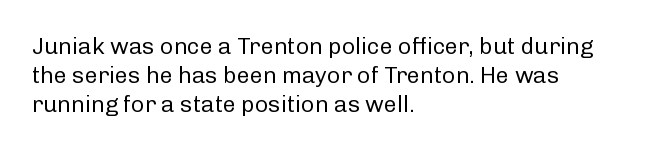
Nothing unusual about the tracking: characters are spaced as the font intends. Caption: multi-line text, flush left, ragged right. How would I describe the line gaps? Plain and ordinary. Unbolded letterforms with no extra heft.
